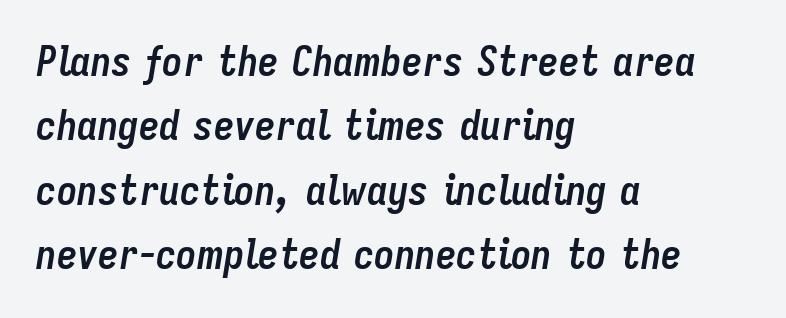
Q: Is the text bold? A: Yes.
Q: Is the text italic (slanted)? A: Yes, it leans right by about 9 degrees.
Q: Is the text underlined? A: No.
Q: How is the paragraph aligned? A: Left-aligned.
Q: Is the spacing between letters normal or unusually wide? A: Normal.
Q: Is the spacing between lines tight, normal or loose? A: Normal.
Q: Width (condensed, normal, or wide)? A: Condensed.
Q: Stroke contrast? A: Low.
Q: x-height? A: Medium.
Q: Monospaced? A: No.
